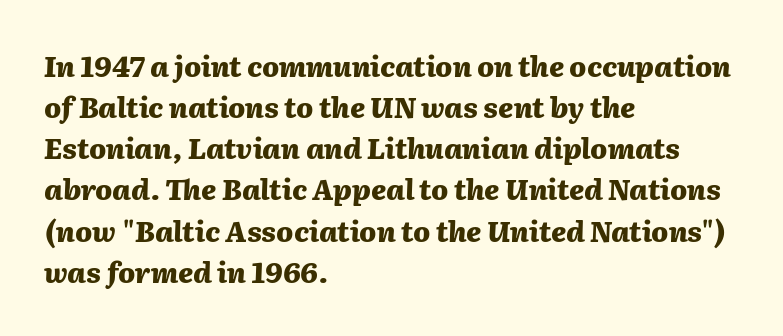
The image shows 28 px heavy type, italic (leaning right); set left-aligned, normal line spacing (1.47x), normal letter spacing, not underlined; medium stroke contrast and a medium x-height.
